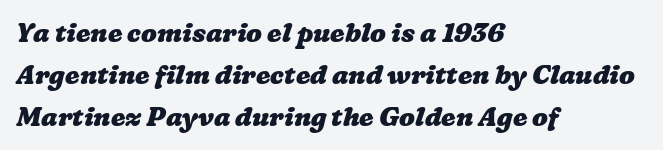
The image shows 26 px bold type; set left-aligned, normal line spacing (1.62x), normal letter spacing, not underlined.
